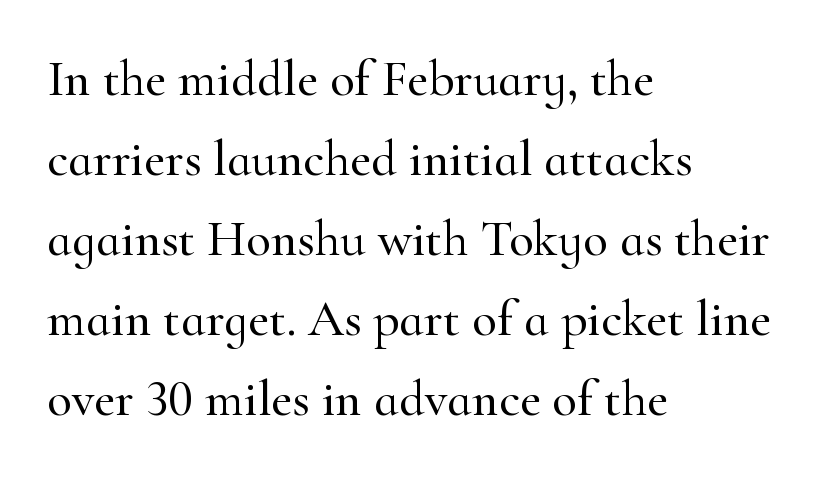
Q: Is the text italic (slanted)? A: No, it is upright.
Q: Is the typeface a serif or a sans-serif typeface? A: Serif.
Q: Is the text underlined? A: No.
Q: How is the paragraph aligned? A: Left-aligned.
Q: Is the spacing between letters normal or unusually wide? A: Normal.
Q: Is the spacing between lines tight, normal or loose? A: Normal.
Q: Width (condensed, normal, or wide)? A: Normal.
Q: Stroke contrast? A: High.
Q: x-height? A: Small.
Q: Monospaced? A: No.
